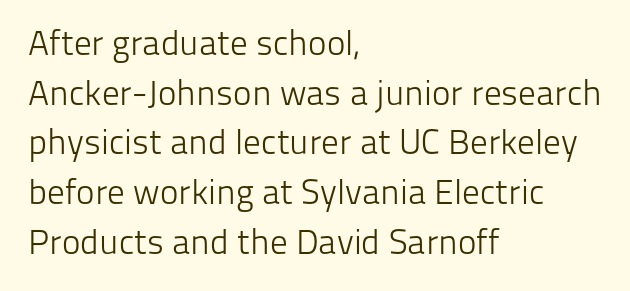
{"serif": "no", "italic": "no", "bold": "no", "weight": "light", "width": "normal", "stroke_contrast": "low", "x_height": "medium", "monospaced": "no", "underline": "no", "align": "left", "line_spacing": "normal", "line_spacing_ratio": 1.42, "letter_spacing": "normal", "letter_spacing_em": 0.0, "glyph_px": 35}
